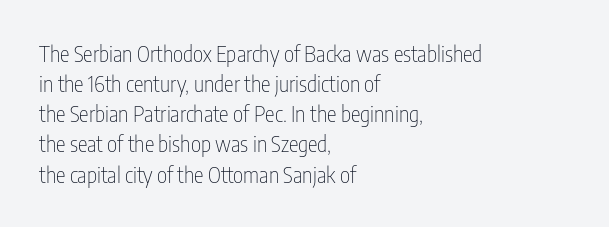
{"italic": "no", "bold": "no", "underline": "no", "align": "left", "line_spacing": "normal", "line_spacing_ratio": 1.37, "letter_spacing": "normal", "letter_spacing_em": 0.0, "glyph_px": 22}
